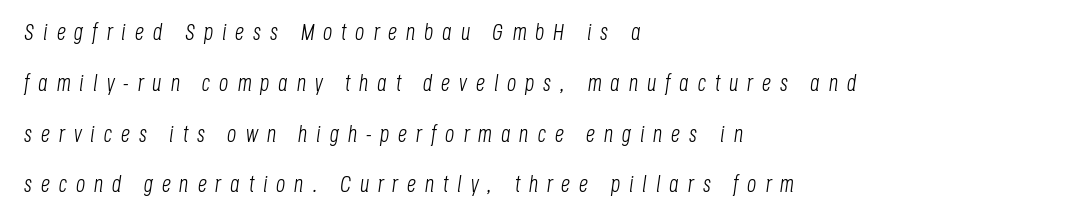
Looking at the ascenders, they clearly lean. Rows of type keep a wide berth in the vertical direction. This rendering features lettering with no underline. Weight: regular or lighter. The paragraph has a hard left edge and a soft right edge.
